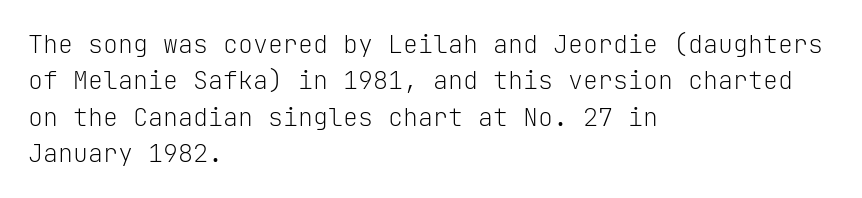
Q: Is the text bold? A: No.
Q: Is the text italic (slanted)? A: No, it is upright.
Q: Is the text underlined? A: No.
Q: How is the paragraph aligned? A: Left-aligned.
Q: Is the spacing between letters normal or unusually wide? A: Normal.
Q: Is the spacing between lines tight, normal or loose? A: Normal.
